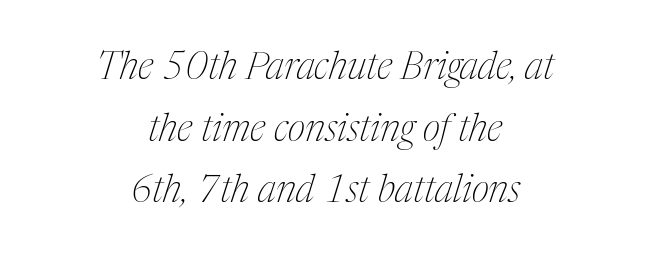
{"serif": "yes", "italic": "yes", "lean": "right", "slant_degrees": 17, "bold": "no", "weight": "thin", "width": "condensed", "stroke_contrast": "medium", "x_height": "medium", "monospaced": "no", "underline": "no", "align": "center", "line_spacing": "normal", "line_spacing_ratio": 1.62, "letter_spacing": "normal", "letter_spacing_em": 0.0, "glyph_px": 38}
